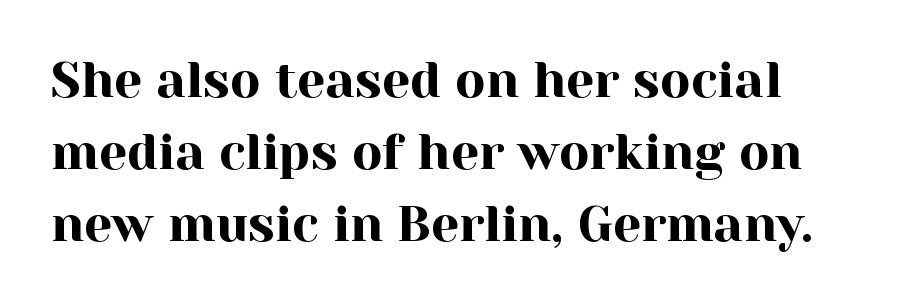
Every stem runs plumb, perpendicular to the baseline. A bare baseline throughout the passage. Varying glyph widths throughout — classic text-font behaviour. Normally led — the rows are evenly, conventionally spaced.
